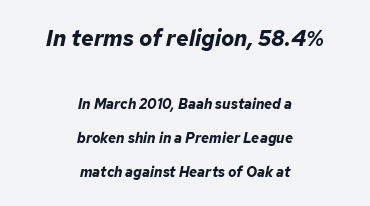
The typography opts for an oblique posture over an upright one. No extra tracking has been applied to these lines. Bigger letters appear in the top chunk; the bottom chunk is reduced. Each new line begins a long way beneath the previous one.
